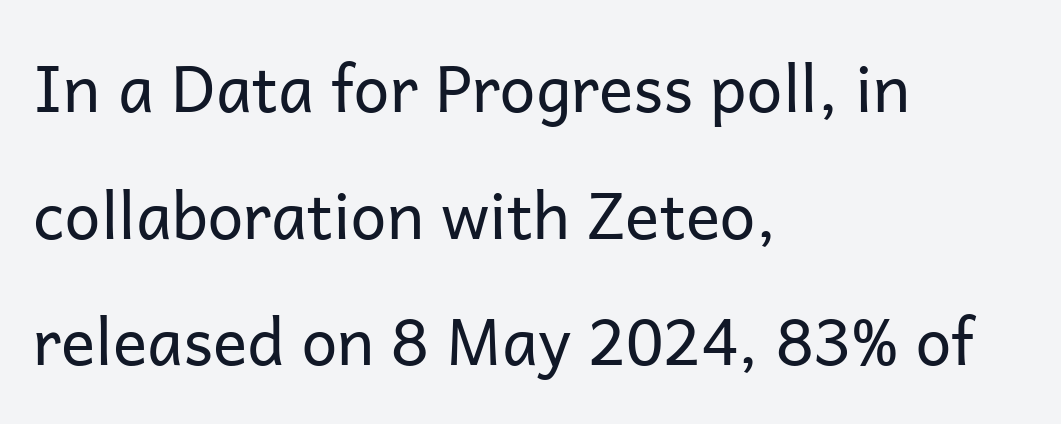
This is not heavy type; no bold has been used. Ordinary non-slanted type is in use. Bare-footed words on every line. The tracking reads as untouched default to a designer's eye. A great deal of white space separates one row of letters from the next. These lines are rendered in a variable-pitch font.
